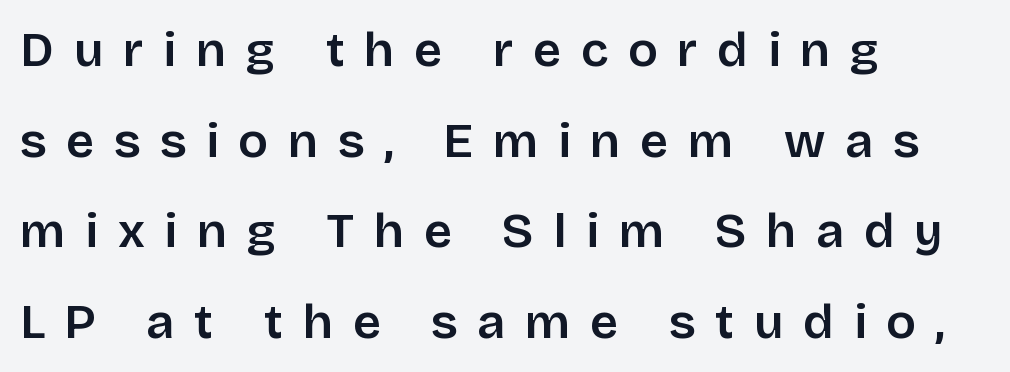
Q: Is the text bold? A: Semi-bold.
Q: Is the text italic (slanted)? A: No, it is upright.
Q: Is the typeface a serif or a sans-serif typeface? A: Sans-serif.
Q: Is the text underlined? A: No.
Q: How is the paragraph aligned? A: Left-aligned.
Q: Is the spacing between letters normal or unusually wide? A: Unusually wide.
Q: Width (condensed, normal, or wide)? A: Normal.
Q: Stroke contrast? A: Low.
Q: x-height? A: Large.
Q: Monospaced? A: No.
